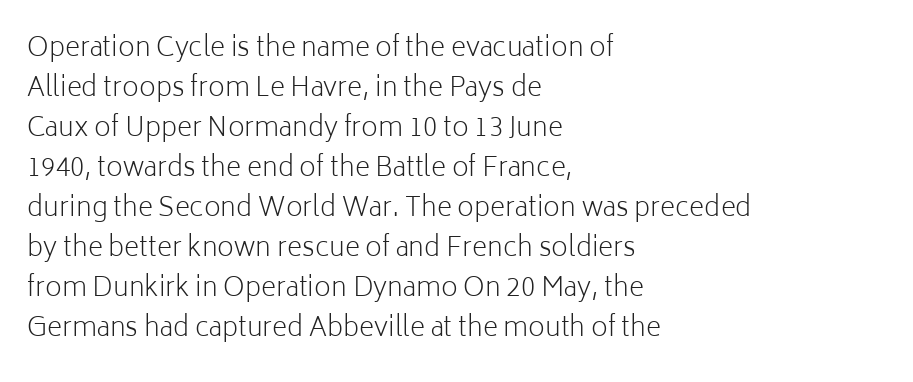
Q: Is the text bold? A: No.
Q: Is the text italic (slanted)? A: No, it is upright.
Q: Is the text underlined? A: No.
Q: How is the paragraph aligned? A: Left-aligned.
Q: Is the spacing between letters normal or unusually wide? A: Normal.
Q: Is the spacing between lines tight, normal or loose? A: Normal.
